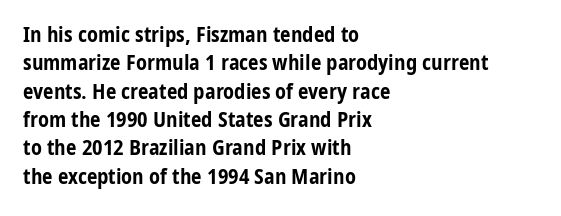
The lines in this sample share a left origin and differ only in where they stop. The block of text has a typical density, with ordinary space between rows. Posture: upright roman. The characters look thick and weighty, a clear bold. Letters rest on an invisible, unmarked baseline. There is no visible air inserted between adjacent glyphs.
